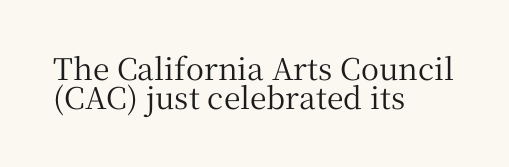
Q: Is the text italic (slanted)? A: No, it is upright.
Q: Is the typeface a serif or a sans-serif typeface? A: Serif.
Q: Is the text underlined? A: No.
Q: How is the paragraph aligned? A: Left-aligned.
Q: Is the spacing between letters normal or unusually wide? A: Normal.
Q: Is the spacing between lines tight, normal or loose? A: Tight.
Q: Width (condensed, normal, or wide)? A: Normal.
Q: Stroke contrast? A: Medium.
Q: x-height? A: Medium.
Q: Monospaced? A: No.
